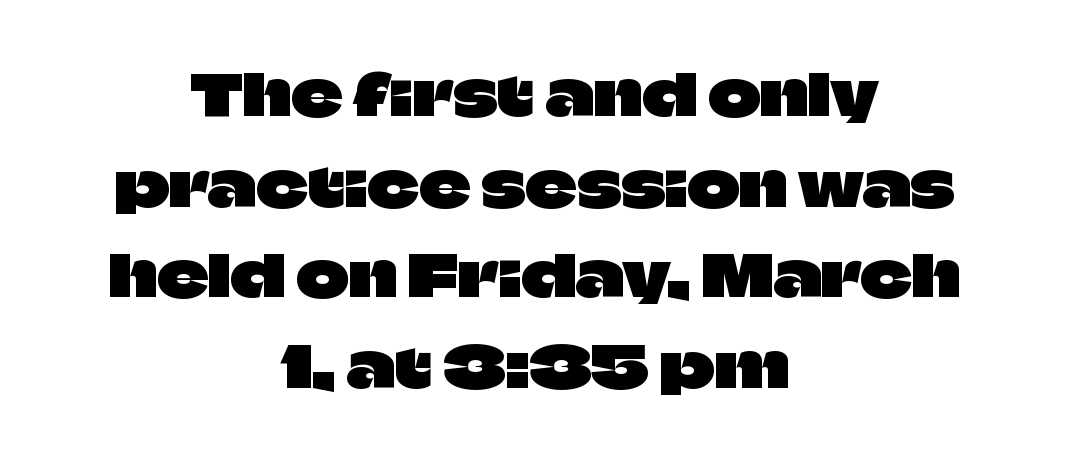
The image shows 57 px sans-serif type, upright; set centered, normal line spacing (1.59x), normal letter spacing, not underlined; low stroke contrast and a large x-height.
